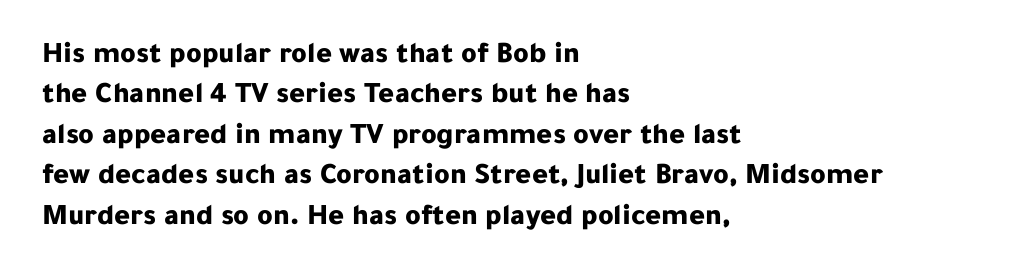
Compared with an ordinary text face, these strokes are far heavier — a full bold. The rendering uses a moderate line-height, typical for paragraphs. Does the type have serifs? No, each stem ends abruptly. Quick note: underline off. No extra tracking has been applied to these lines.
